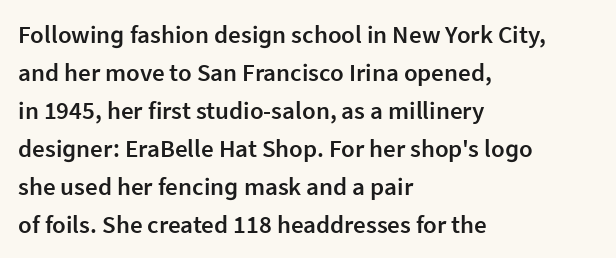
A roman cut, with each character standing at attention. The type is set solid horizontally, with unmodified tracking. These lines stack with their left ends in a neat column. Each glyph is drawn with semibold strokes, heavier than normal yet not fully bold.
